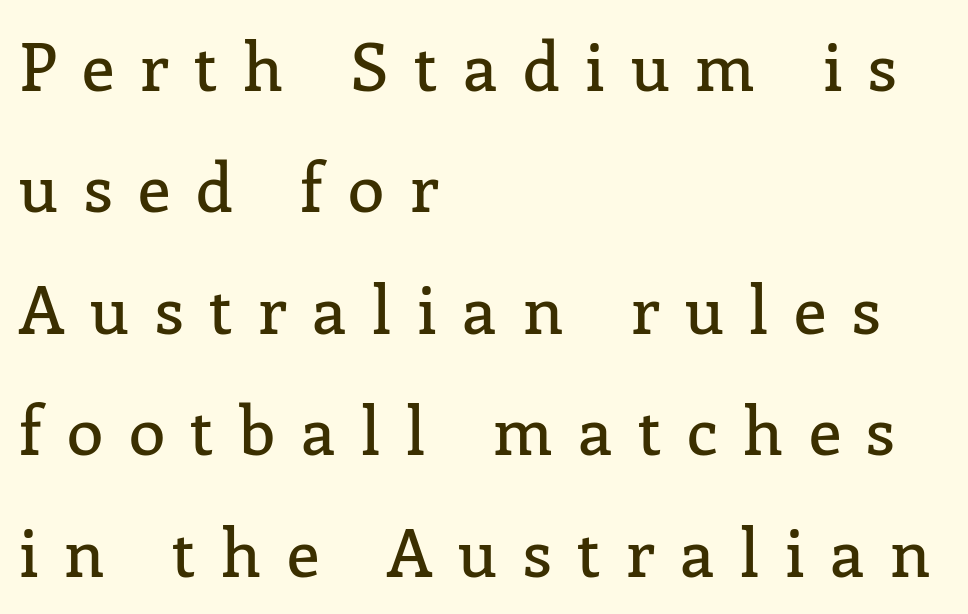
The passage is arranged the way most books set body copy — flush left. Rendered with straight, roman letterforms. This sample uses a serif face. Type without underlining. This sample uses expanded letter spacing, leaving extra air between glyphs.
